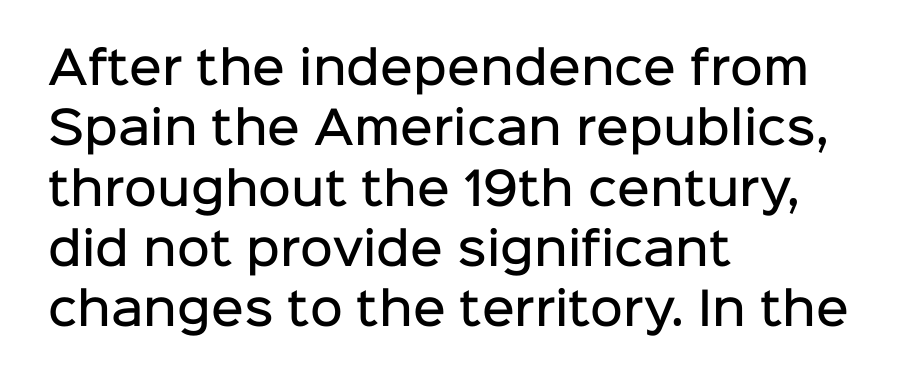
Q: Is the text bold? A: Semi-bold.
Q: Is the text italic (slanted)? A: No, it is upright.
Q: Is the typeface a serif or a sans-serif typeface? A: Sans-serif.
Q: Is the text underlined? A: No.
Q: How is the paragraph aligned? A: Left-aligned.
Q: Is the spacing between letters normal or unusually wide? A: Normal.
Q: Is the spacing between lines tight, normal or loose? A: Normal.
Q: Width (condensed, normal, or wide)? A: Normal.
Q: Stroke contrast? A: Low.
Q: x-height? A: Medium.
Q: Monospaced? A: No.
